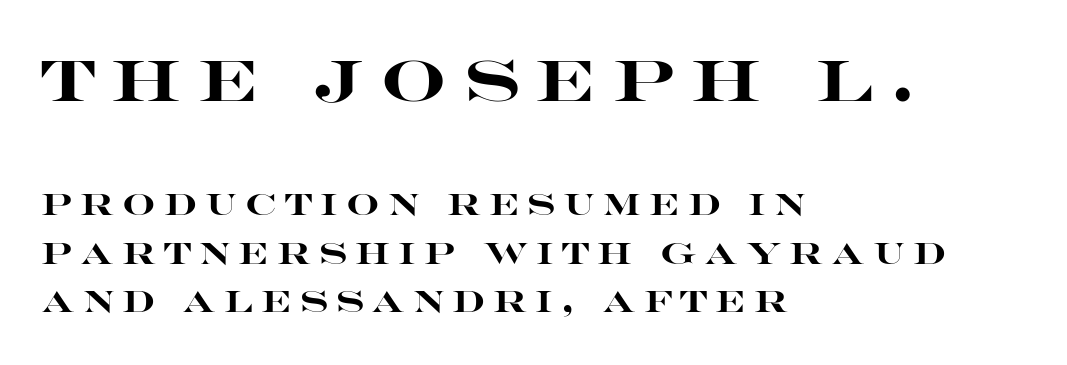
{"italic": "no", "bold": "yes", "weight": "heavy", "width": "wide", "stroke_contrast": "high", "x_height": "large", "monospaced": "no", "underline": "no", "align": "left", "line_spacing": "normal", "line_spacing_ratio": 1.68, "letter_spacing": "wide", "letter_spacing_em": 0.28, "larger_block": "first", "size_ratio": 2.0, "glyph_px": 58}
